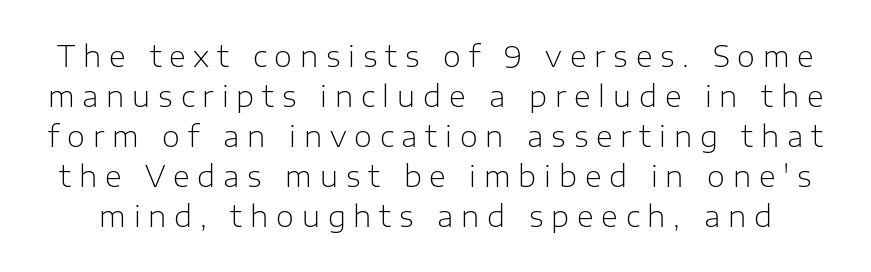
Q: Is the text bold? A: No.
Q: Is the text italic (slanted)? A: No, it is upright.
Q: Is the typeface a serif or a sans-serif typeface? A: Sans-serif.
Q: Is the text underlined? A: No.
Q: Is the spacing between letters normal or unusually wide? A: Unusually wide.
Q: Is the spacing between lines tight, normal or loose? A: Normal.
Q: Width (condensed, normal, or wide)? A: Normal.
Q: Stroke contrast? A: Low.
Q: x-height? A: Medium.
Q: Monospaced? A: No.
